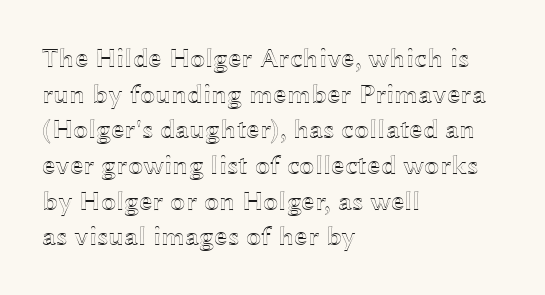
The image shows 27 px text type, upright; set left-aligned, normal line spacing (1.32x), normal letter spacing, not underlined.
